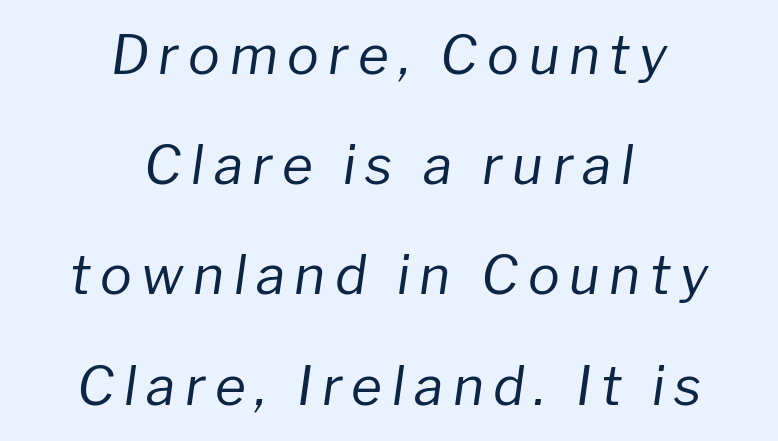
The image shows 53 px regular-weight type, italic (leaning right); set centered, loose line spacing (2.08x), not underlined; low stroke contrast and a medium x-height.
